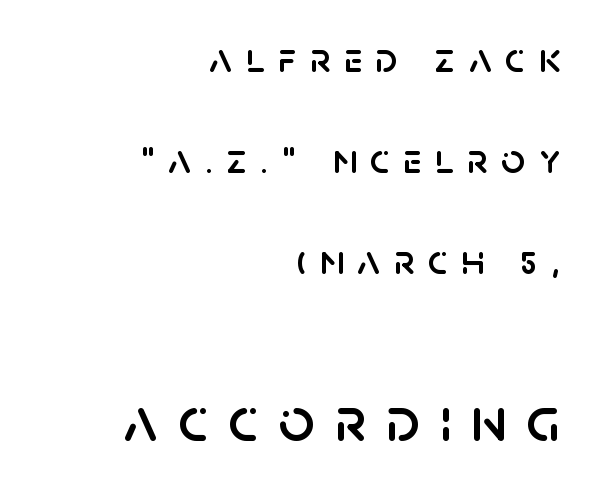
In terms of leading, this rendering errs on the spacious side. The emphasis by scale lands on block number two, below. Spacing verdict: proportional, widths tailored to each character. The typesetter chose a ragged-left arrangement here.
